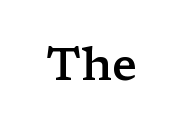
The image shows 46 px semibold, wide serif type, upright; set normal letter spacing, not underlined; low stroke contrast and a medium x-height.
